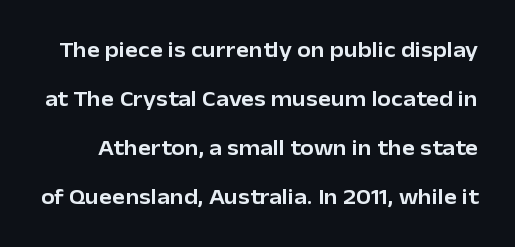
{"italic": "no", "underline": "no", "line_spacing": "loose", "line_spacing_ratio": 2.23, "letter_spacing": "normal", "letter_spacing_em": 0.0, "glyph_px": 22}
